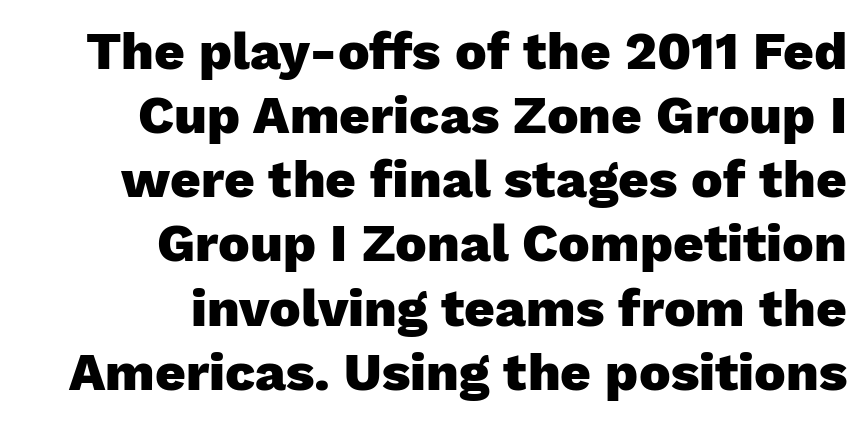
{"serif": "no", "italic": "no", "bold": "yes", "weight": "heavy", "width": "normal", "stroke_contrast": "low", "x_height": "medium", "monospaced": "no", "underline": "no", "align": "right", "line_spacing_ratio": 1.21, "letter_spacing": "normal", "letter_spacing_em": 0.0, "glyph_px": 53}
